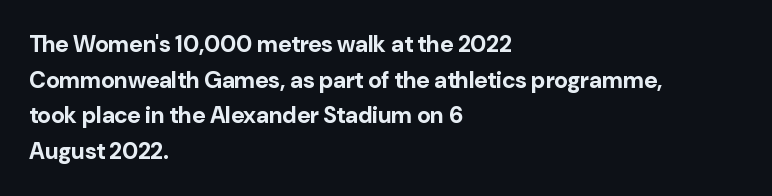
The image shows 23 px bold type, upright; set left-aligned, normal line spacing (1.55x), normal letter spacing, not underlined.
